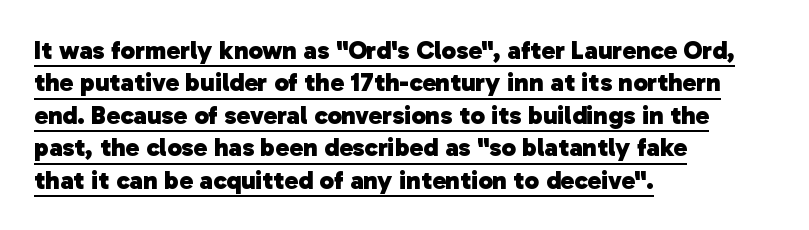
{"bold": "yes", "underline": "yes", "align": "left", "line_spacing": "normal", "line_spacing_ratio": 1.25, "letter_spacing": "normal", "letter_spacing_em": 0.0, "glyph_px": 26}
